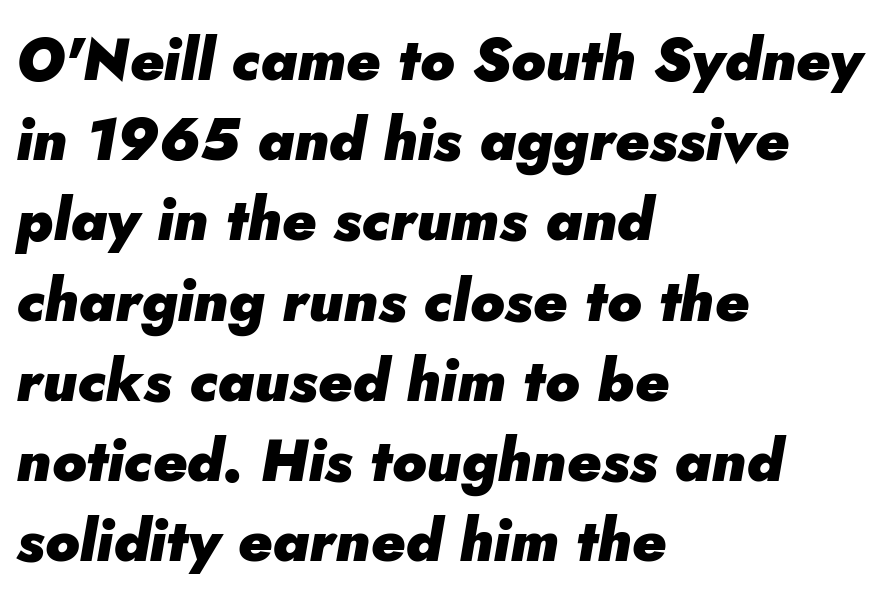
The image shows 59 px heavy type, italic (leaning right); set left-aligned, normal line spacing (1.36x), normal letter spacing, not underlined; low stroke contrast and a small x-height.
